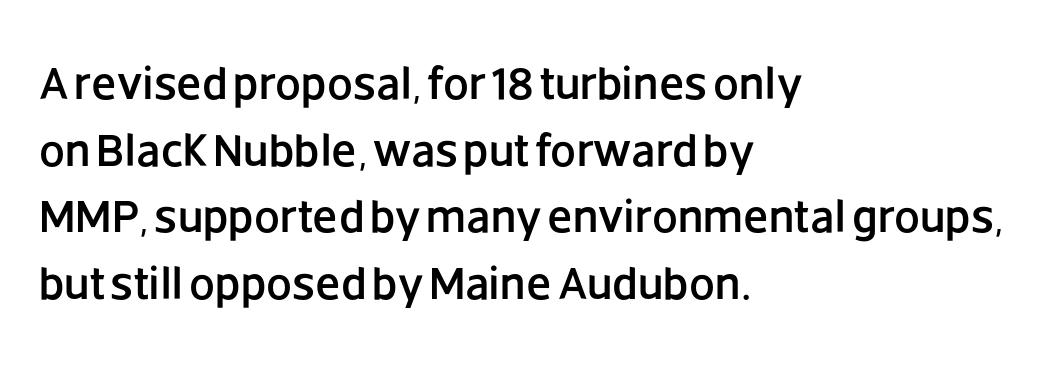
Is this a fixed-width face? No — the glyphs have proportional, varying widths. A typesetter would label this face a sans. Notice how the passage keeps a crisp vertical edge on the left only. When letters stand straight like this, we call the style roman or upright. Characters follow at the spacing the type designer built in. The passage shown is not underscored anywhere.
